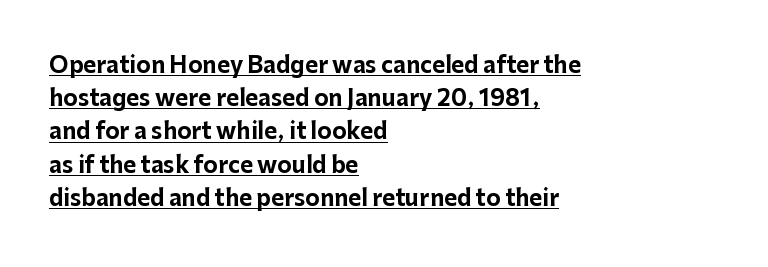
The text block is weighted toward the left margin, trailing off unevenly rightward. The rendering uses a moderate line-height, typical for paragraphs. A roman cut, with each character standing at attention. Heft: maximum for text — a bold. Does extra space separate the letters? No, they use regular spacing.
